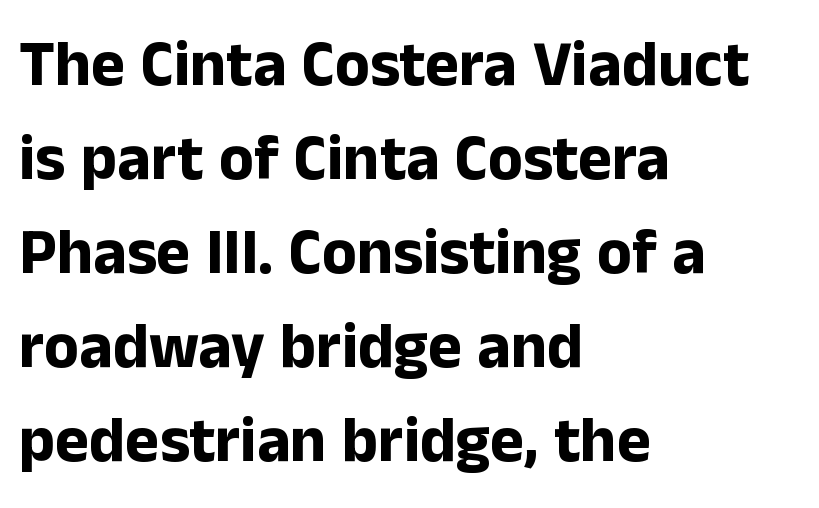
These lines are rendered in a variable-pitch font. The horizontal fit of the characters is conventional and even. Plenty of ink on the page — the face is bold. The characters display no serif detailing; their extremities are plain.
